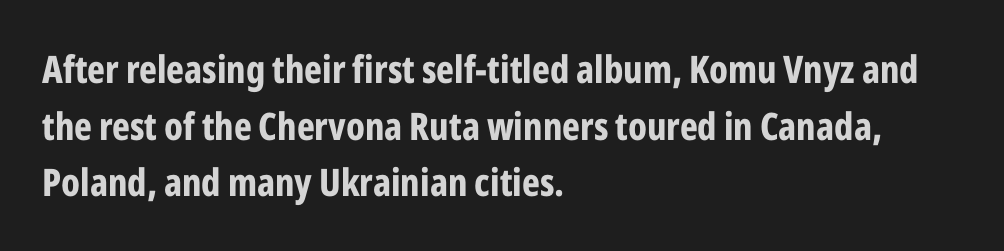
Q: Is the text bold? A: Yes.
Q: Is the text italic (slanted)? A: No, it is upright.
Q: Is the typeface a serif or a sans-serif typeface? A: Sans-serif.
Q: Is the text underlined? A: No.
Q: How is the paragraph aligned? A: Left-aligned.
Q: Is the spacing between letters normal or unusually wide? A: Normal.
Q: Is the spacing between lines tight, normal or loose? A: Normal.
Q: Width (condensed, normal, or wide)? A: Condensed.
Q: Stroke contrast? A: Low.
Q: x-height? A: Medium.
Q: Monospaced? A: No.
